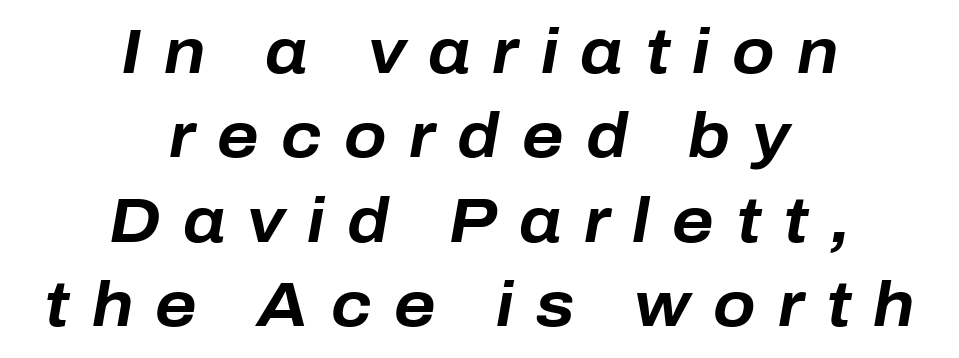
{"italic": "yes", "lean": "right", "slant_degrees": 10, "bold": "yes", "weight": "bold", "width": "normal", "stroke_contrast": "low", "x_height": "medium", "monospaced": "no", "underline": "no", "align": "center", "line_spacing": "normal", "line_spacing_ratio": 1.36, "letter_spacing": "wide", "letter_spacing_em": 0.36, "glyph_px": 62}
